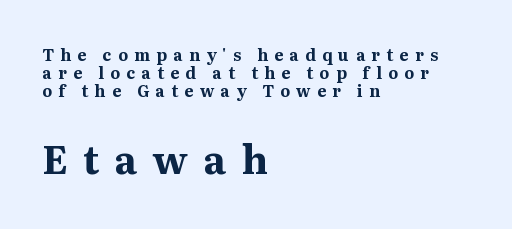
The image shows 39 px bold serif type, upright; set left-aligned, tight line spacing (1.14x), unusually wide letter spacing (+0.4 em), not underlined; the second (bottom) block is 2.44x larger; medium stroke contrast and a medium x-height.
